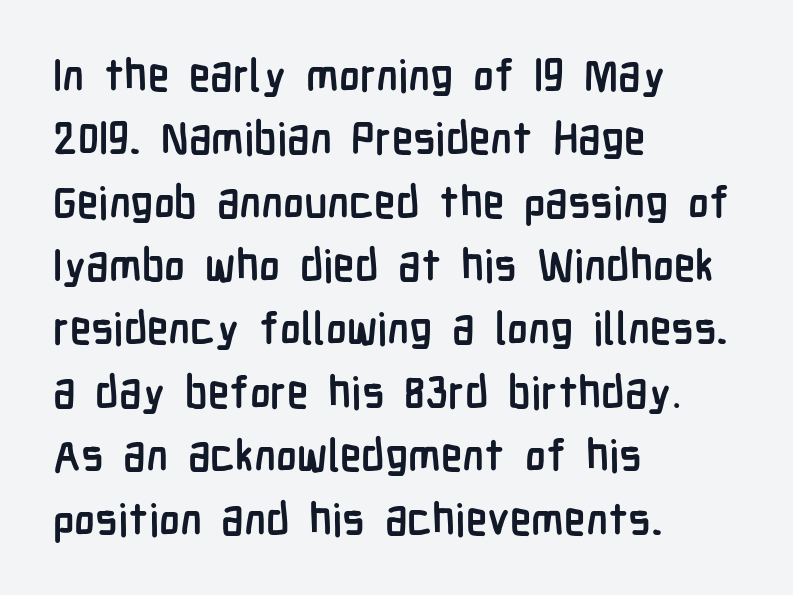
Q: Is the text bold? A: Yes.
Q: Is the text italic (slanted)? A: No, it is upright.
Q: Is the typeface a serif or a sans-serif typeface? A: Sans-serif.
Q: Is the text underlined? A: No.
Q: How is the paragraph aligned? A: Left-aligned.
Q: Is the spacing between letters normal or unusually wide? A: Normal.
Q: Is the spacing between lines tight, normal or loose? A: Normal.
Q: Width (condensed, normal, or wide)? A: Condensed.
Q: Stroke contrast? A: Low.
Q: x-height? A: Medium.
Q: Monospaced? A: No.
